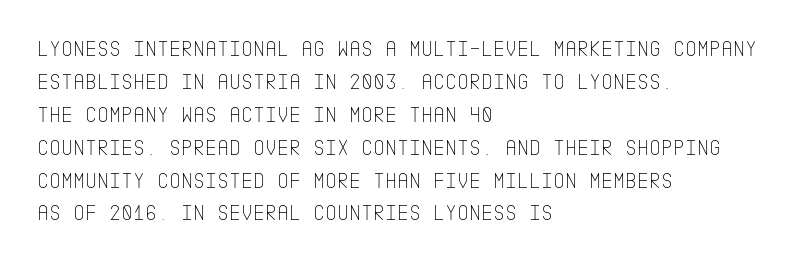
Q: Is the text bold? A: No.
Q: Is the text italic (slanted)? A: No, it is upright.
Q: Is the text underlined? A: No.
Q: How is the paragraph aligned? A: Left-aligned.
Q: Is the spacing between letters normal or unusually wide? A: Normal.
Q: Is the spacing between lines tight, normal or loose? A: Normal.
